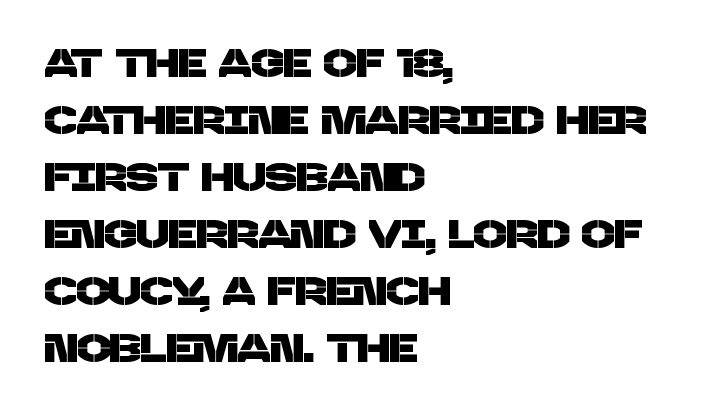
The image shows 39 px sans-serif type; set left-aligned, normal line spacing (1.46x), normal letter spacing, not underlined; low stroke contrast and a large x-height.
